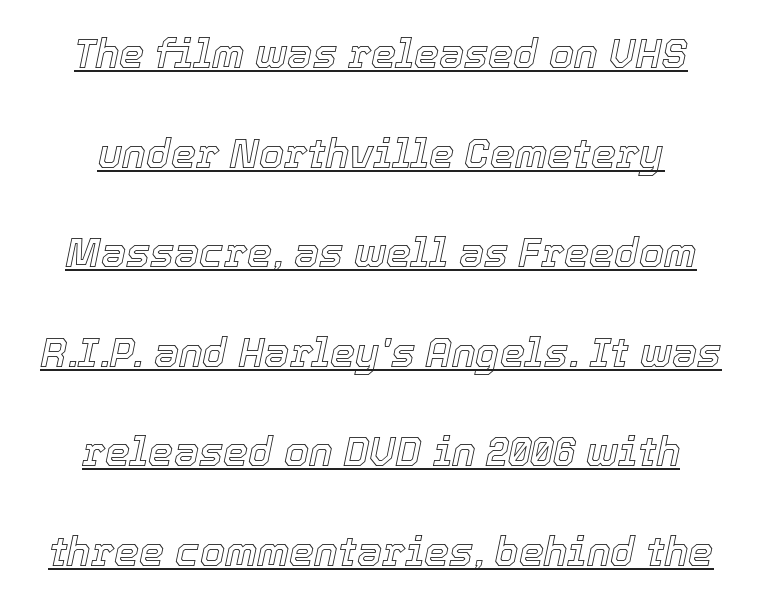
The image shows 40 px text type, italic (leaning right); set loose line spacing (2.49x), normal letter spacing, underlined; a medium x-height.
